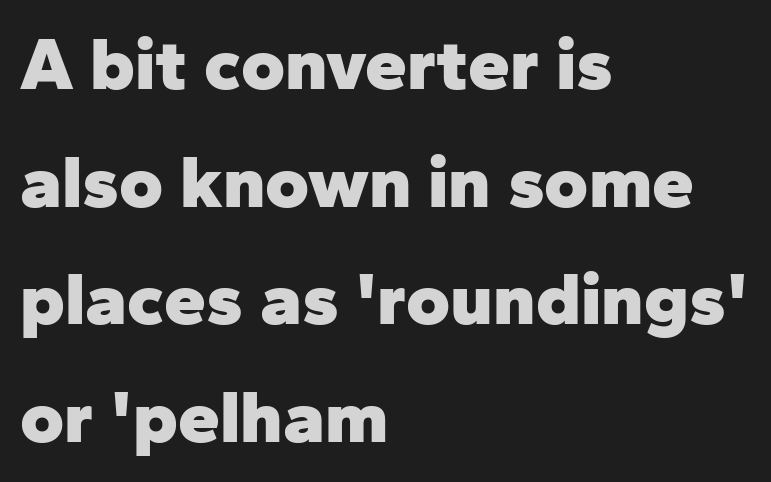
The image shows 75 px heavy sans-serif type, upright; set left-aligned, normal line spacing (1.57x), normal letter spacing, not underlined; low stroke contrast and a medium x-height.
